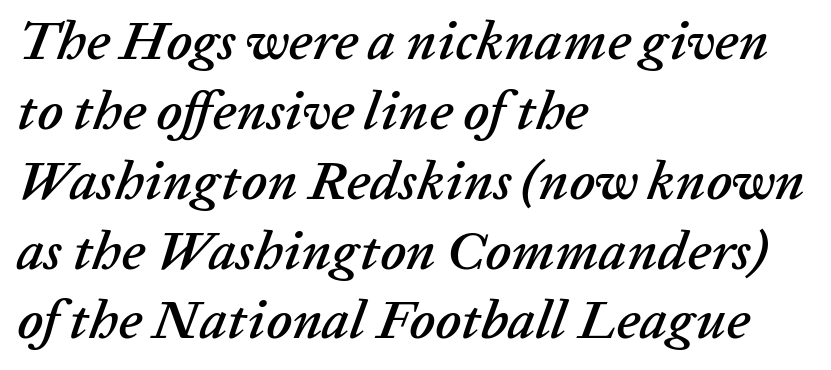
{"italic": "yes", "lean": "right", "slant_degrees": 20, "width": "normal", "stroke_contrast": "low", "x_height": "medium", "monospaced": "no", "underline": "no", "align": "left", "line_spacing": "normal", "line_spacing_ratio": 1.27, "letter_spacing": "normal", "letter_spacing_em": 0.0, "glyph_px": 55}
